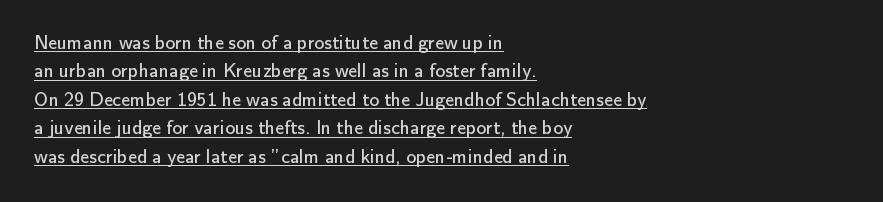
Baseline-to-baseline distance is the conventional proportion of letter height. Glyph-to-glyph distance matches everyday printed text. Typeset ragged right — the left edge is the straight one. These characters rest on top of a visible drawn line.
